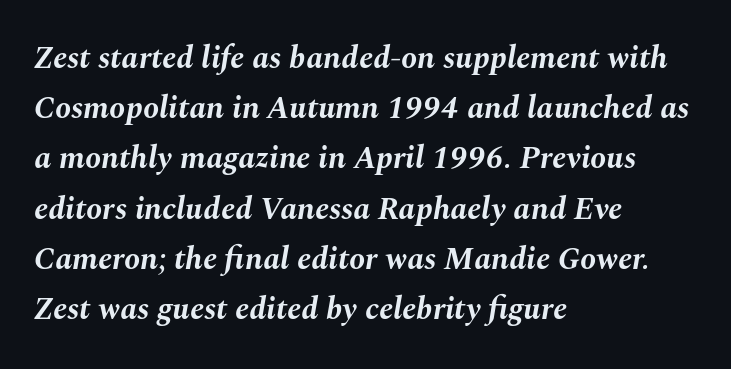
Emphasis-style slanted type is in use. Is this a fixed-width face? No — the glyphs have proportional, varying widths. Descenders are the only things crossing below the line. Standard letterfit; no display-style spreading of the glyphs. The designer left line spacing at the default. A student would call this left alignment; a typographer would say flush left, rag right.
